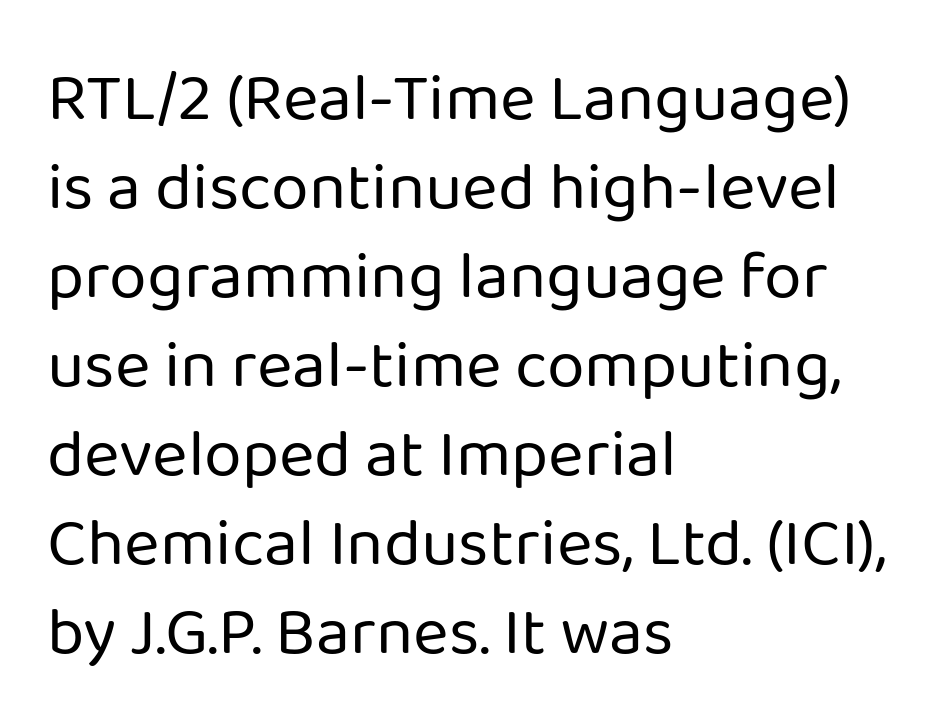
The image shows 68 px regular-weight sans-serif type, upright; set left-aligned, normal line spacing (1.31x), normal letter spacing, not underlined; low stroke contrast and a medium x-height.
